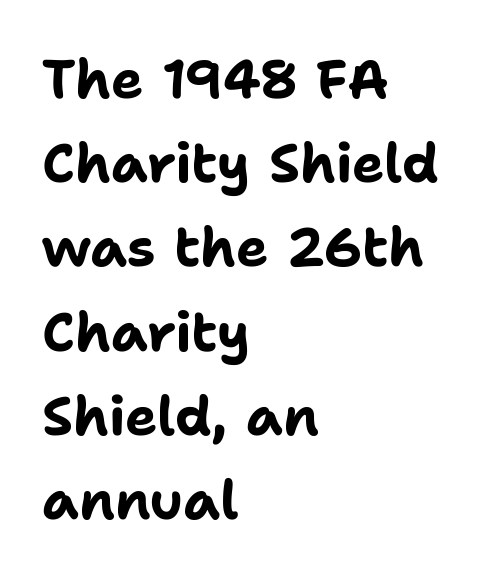
Q: Is the text bold? A: Yes.
Q: Is the text italic (slanted)? A: No, it is upright.
Q: Is the typeface a serif or a sans-serif typeface? A: Sans-serif.
Q: Is the text underlined? A: No.
Q: How is the paragraph aligned? A: Left-aligned.
Q: Is the spacing between letters normal or unusually wide? A: Normal.
Q: Is the spacing between lines tight, normal or loose? A: Normal.
Q: Width (condensed, normal, or wide)? A: Normal.
Q: Stroke contrast? A: Low.
Q: x-height? A: Medium.
Q: Monospaced? A: No.
